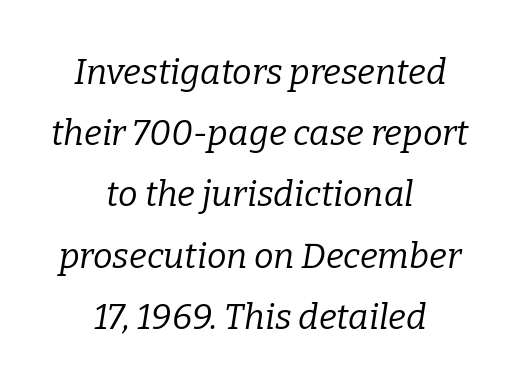
When letters slant like this, we call the style italic. This sample has the flowing, uneven cadence of proportional lettering. You can tell from the footed stems that serif type was used. Descenders are the only things crossing below the line. The cut favours lightness, reaching ordinary text weight at its darkest. A typesetter would call this zero additional tracking.
